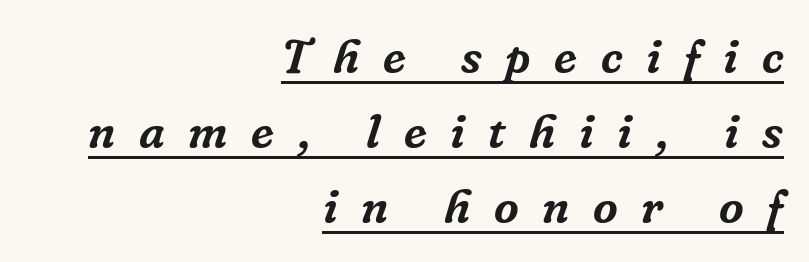
The image shows 48 px serif type, italic (leaning right); set right-aligned, normal line spacing (1.56x), unusually wide letter spacing (+0.49 em), underlined; low stroke contrast and a medium x-height.
